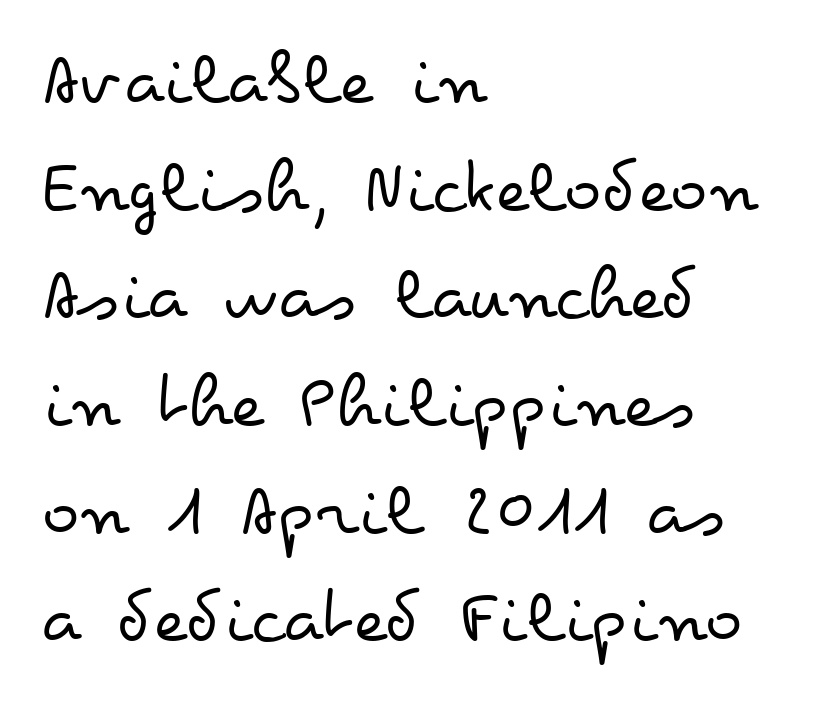
{"italic": "no", "bold": "no", "weight": "regular", "width": "wide", "stroke_contrast": "low", "x_height": "small", "monospaced": "no", "underline": "no", "align": "left", "line_spacing": "normal", "line_spacing_ratio": 1.38, "letter_spacing": "normal", "letter_spacing_em": 0.0, "glyph_px": 78}
